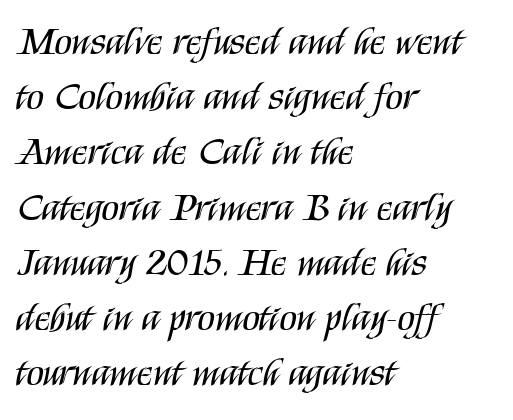
The image shows 40 px regular-weight, condensed sans-serif type; set left-aligned, normal line spacing (1.38x), normal letter spacing, not underlined; medium stroke contrast and a large x-height.
